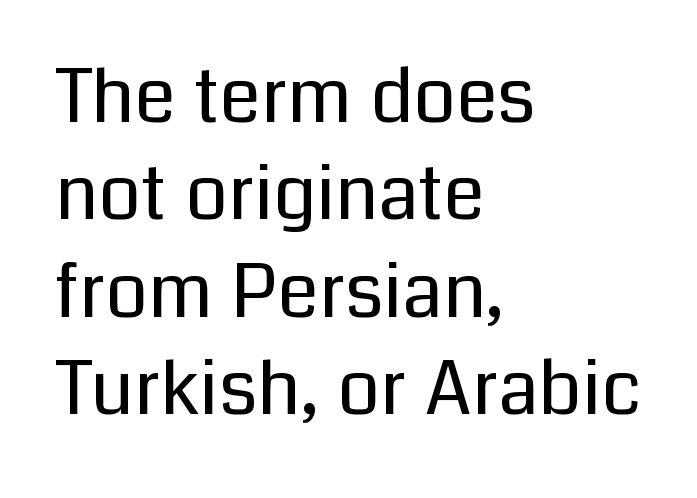
Q: Is the text bold? A: No.
Q: Is the text italic (slanted)? A: No, it is upright.
Q: Is the typeface a serif or a sans-serif typeface? A: Sans-serif.
Q: Is the text underlined? A: No.
Q: How is the paragraph aligned? A: Left-aligned.
Q: Is the spacing between letters normal or unusually wide? A: Normal.
Q: Is the spacing between lines tight, normal or loose? A: Normal.
Q: Width (condensed, normal, or wide)? A: Normal.
Q: Stroke contrast? A: Low.
Q: x-height? A: Medium.
Q: Monospaced? A: No.
